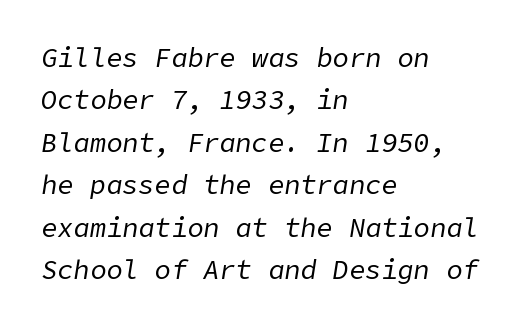
The image shows 27 px text type, italic (leaning right); set left-aligned, normal line spacing (1.57x), normal letter spacing, not underlined.
